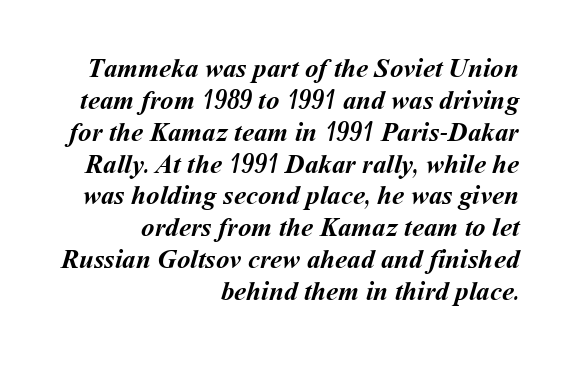
The image shows 27 px bold type; set right-aligned, line spacing 1.18x, normal letter spacing, not underlined.
